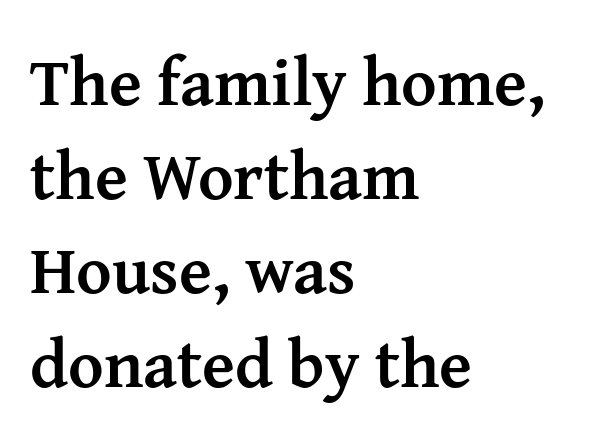
Q: Is the text bold? A: Yes.
Q: Is the text italic (slanted)? A: No, it is upright.
Q: Is the typeface a serif or a sans-serif typeface? A: Serif.
Q: Is the text underlined? A: No.
Q: How is the paragraph aligned? A: Left-aligned.
Q: Is the spacing between letters normal or unusually wide? A: Normal.
Q: Is the spacing between lines tight, normal or loose? A: Normal.
Q: Width (condensed, normal, or wide)? A: Normal.
Q: Stroke contrast? A: Medium.
Q: x-height? A: Medium.
Q: Monospaced? A: No.
